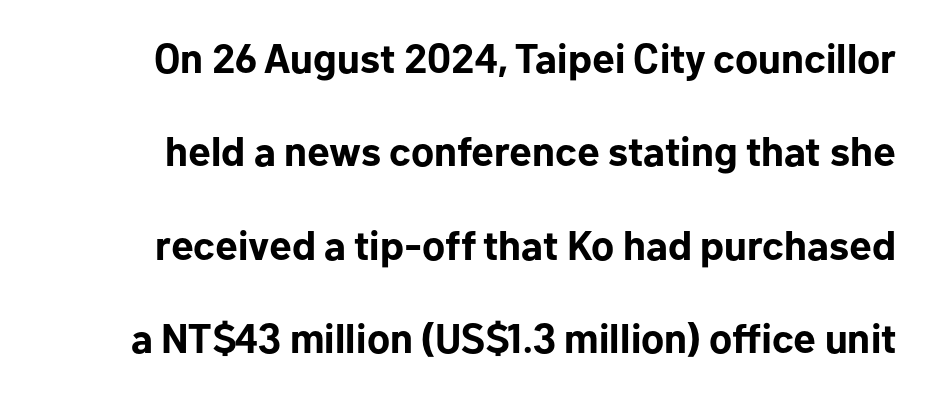
The vertical gap from one line to the next is large. Does the lettering tilt? It doesn't — this is upright. Look at the bottom of the vertical strokes: they stop flat, with no serifs. As a designer I'd log this as weight 700, bold. This sample has the flowing, uneven cadence of proportional lettering. The letters sit at their default tracking, neither squeezed nor spread.
